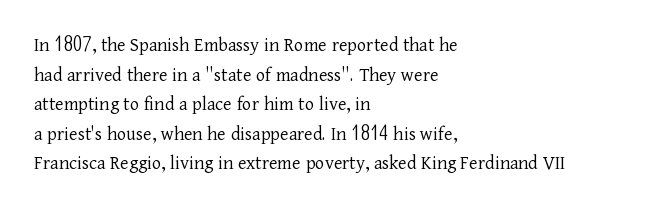
Q: Is the text bold? A: No.
Q: Is the text italic (slanted)? A: No, it is upright.
Q: Is the text underlined? A: No.
Q: How is the paragraph aligned? A: Left-aligned.
Q: Is the spacing between letters normal or unusually wide? A: Normal.
Q: Is the spacing between lines tight, normal or loose? A: Normal.
